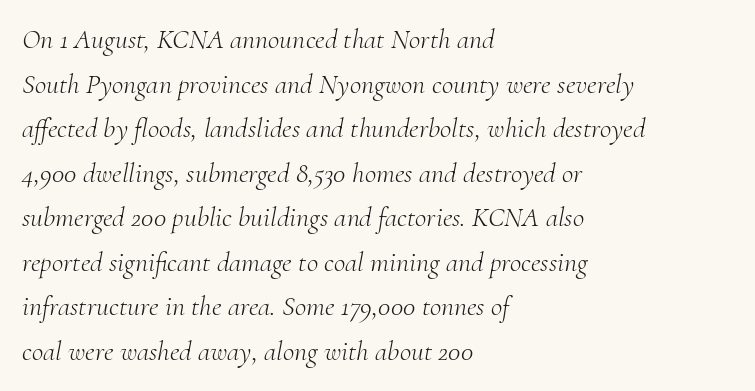
The image shows 28 px light serif type, italic (leaning right); set left-aligned, normal line spacing (1.59x), normal letter spacing, not underlined; medium stroke contrast and a small x-height.
